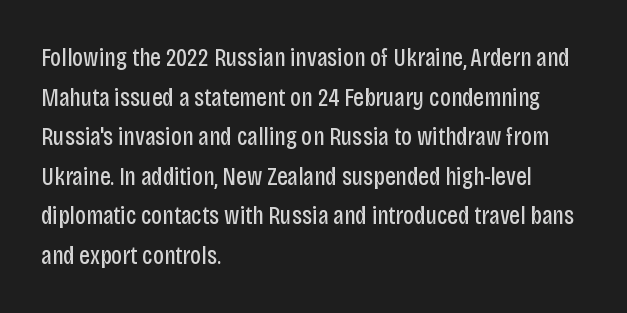
The image shows 26 px text type, upright; set left-aligned, normal line spacing (1.52x), normal letter spacing, not underlined.
